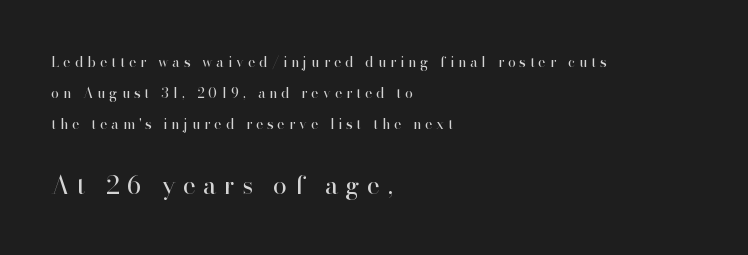
{"italic": "no", "bold": "no", "underline": "no", "align": "left", "line_spacing": "loose", "line_spacing_ratio": 2.23, "letter_spacing": "wide", "letter_spacing_em": 0.29, "larger_block": "second", "size_ratio": 1.79, "glyph_px": 25}
